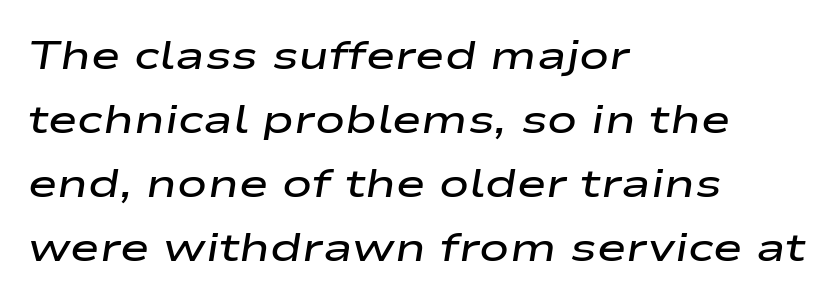
The image shows 40 px semibold, wide type, italic (leaning right); set left-aligned, normal line spacing (1.6x), normal letter spacing, not underlined; low stroke contrast and a medium x-height.
